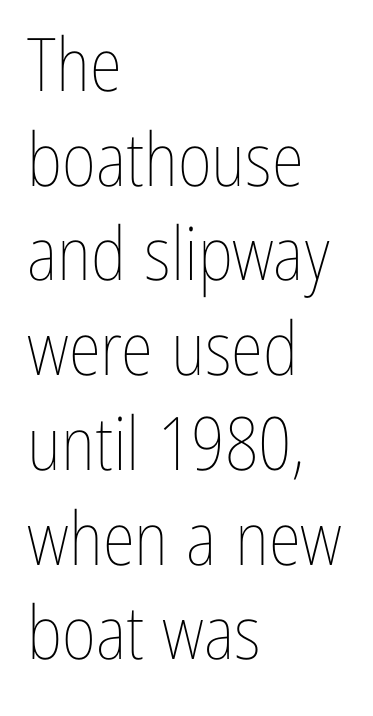
{"italic": "no", "bold": "no", "weight": "thin", "width": "condensed", "stroke_contrast": "low", "x_height": "medium", "monospaced": "no", "underline": "no", "align": "left", "line_spacing": "normal", "line_spacing_ratio": 1.28, "letter_spacing": "normal", "letter_spacing_em": 0.0, "glyph_px": 74}
